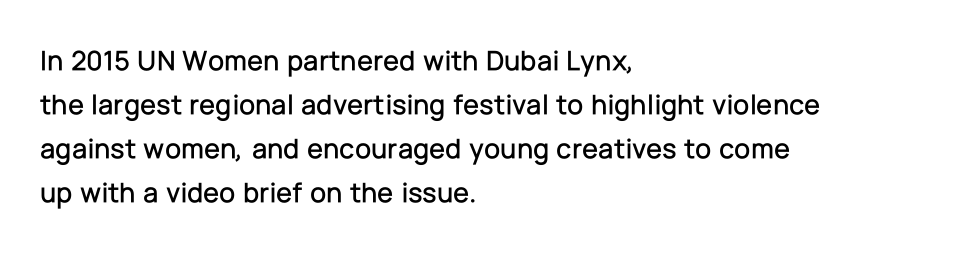
{"serif": "no", "italic": "no", "width": "normal", "stroke_contrast": "low", "x_height": "medium", "monospaced": "no", "underline": "no", "align": "left", "line_spacing": "normal", "line_spacing_ratio": 1.52, "letter_spacing": "normal", "letter_spacing_em": 0.0, "glyph_px": 29}
